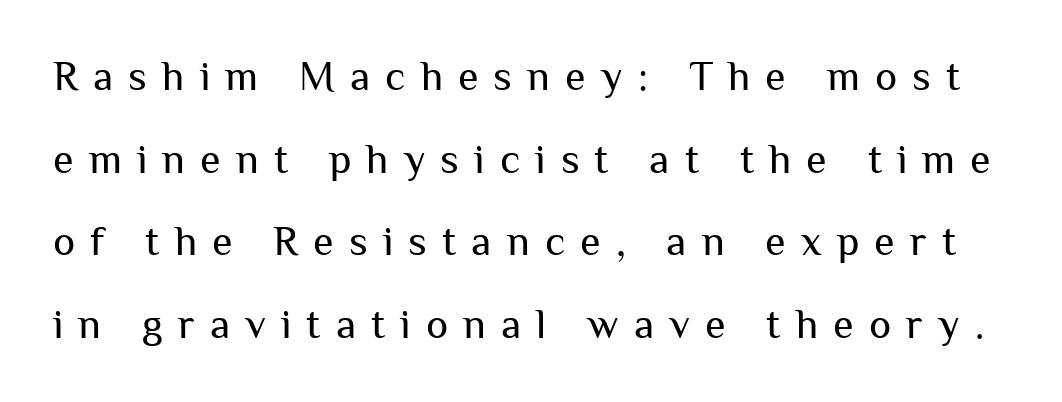
{"serif": "no", "italic": "no", "bold": "no", "weight": "regular", "width": "normal", "stroke_contrast": "medium", "x_height": "medium", "monospaced": "no", "underline": "no", "line_spacing": "loose", "line_spacing_ratio": 1.97, "letter_spacing": "wide", "letter_spacing_em": 0.36, "glyph_px": 42}
